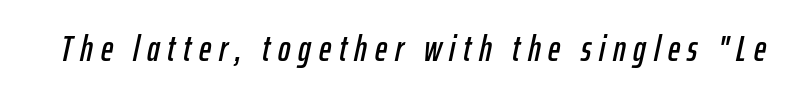
The image shows 37 px condensed type, italic (leaning right); set unusually wide letter spacing (+0.21 em), not underlined; low stroke contrast and a medium x-height.
